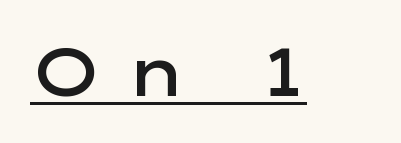
{"serif": "no", "italic": "no", "bold": "semi", "weight": "semibold", "width": "wide", "stroke_contrast": "low", "x_height": "medium", "monospaced": "no", "underline": "yes", "letter_spacing": "wide", "letter_spacing_em": 0.29, "glyph_px": 66}
